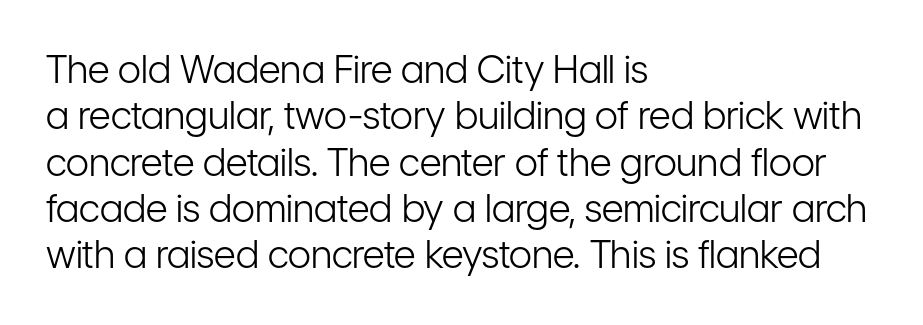
Each letter keeps its own natural width here, so spacing adapts to shape. Reading down the block, your eye returns to a fixed left position each line. Characters remain perfectly vertical along every line. Nope, no serifs anywhere on these letters.
